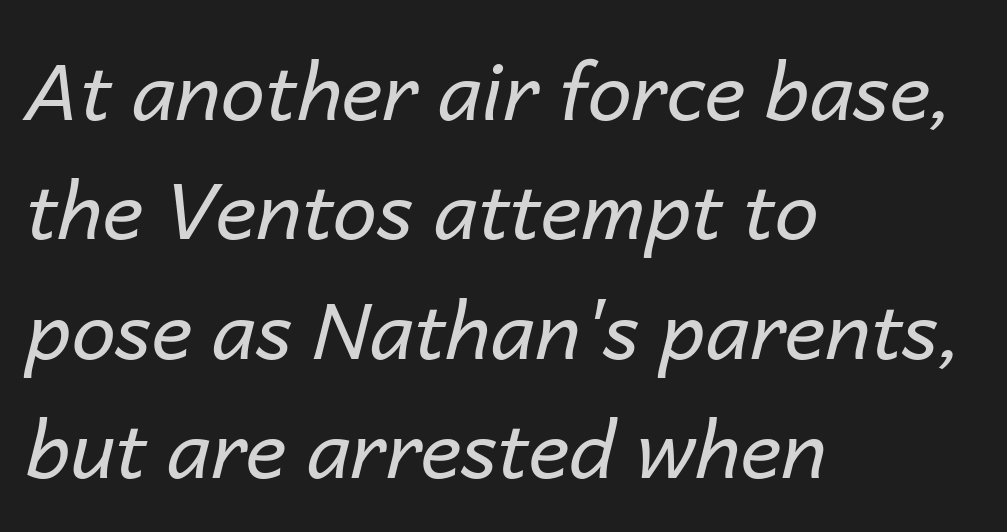
A typesetter would call this leading conventional body-copy spacing. The weight tops out at a normal text grade. This rendering uses left alignment, leaving the right contour irregular. The text carries the slant typical of an italic or oblique font. Note the varied advance widths — an 'i' is clearly narrower than an 'm'. Descender tails drop into unmarked territory.
